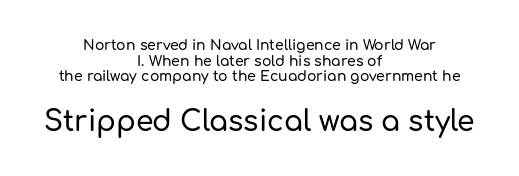
The image shows 28 px sans-serif type, upright; set centered, tight line spacing (1.12x), normal letter spacing, not underlined; the second (bottom) block is 2.0x larger; low stroke contrast and a medium x-height.
